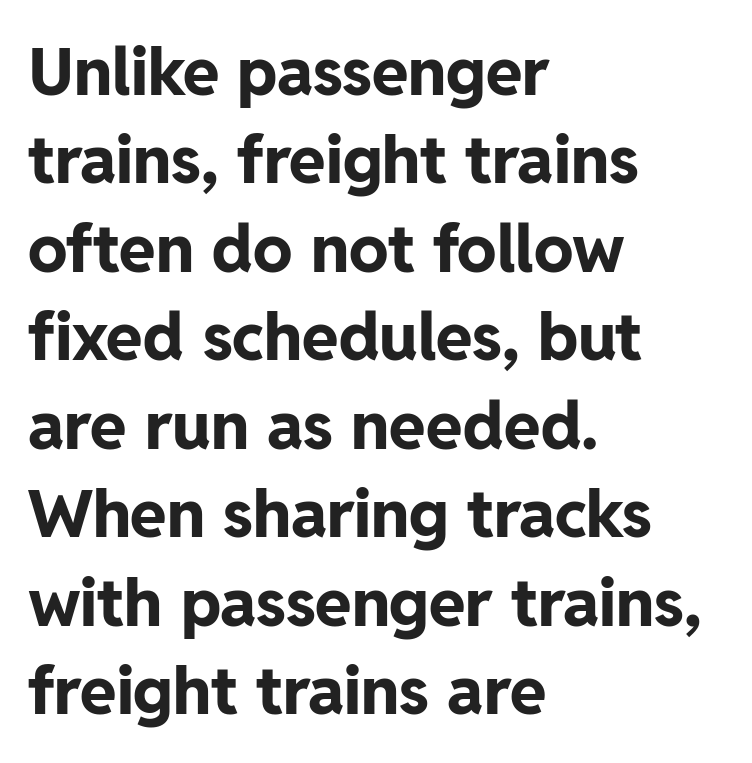
Q: Is the text bold? A: Yes.
Q: Is the text italic (slanted)? A: No, it is upright.
Q: Is the typeface a serif or a sans-serif typeface? A: Sans-serif.
Q: Is the text underlined? A: No.
Q: How is the paragraph aligned? A: Left-aligned.
Q: Is the spacing between letters normal or unusually wide? A: Normal.
Q: Is the spacing between lines tight, normal or loose? A: Normal.
Q: Width (condensed, normal, or wide)? A: Normal.
Q: Stroke contrast? A: Low.
Q: x-height? A: Medium.
Q: Monospaced? A: No.
